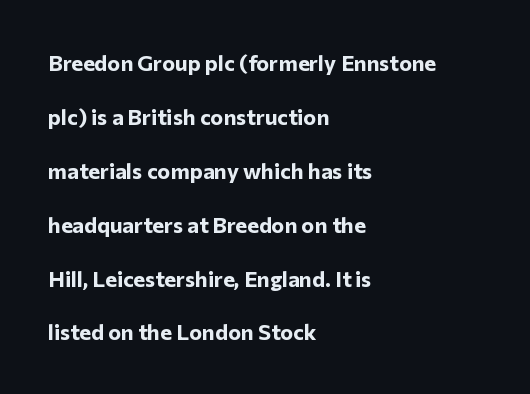
Bare-footed words on every line. Set as a true bold cut, around the 700 mark. The space between consecutive lines is lavish. The compositor pushed each line to the left boundary.
